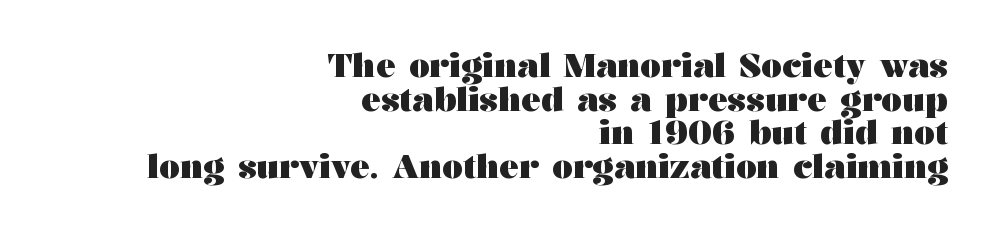
The image shows 33 px heavy, wide serif type, upright; set right-aligned, tight line spacing (1.02x), normal letter spacing, not underlined; medium stroke contrast and a medium x-height.
